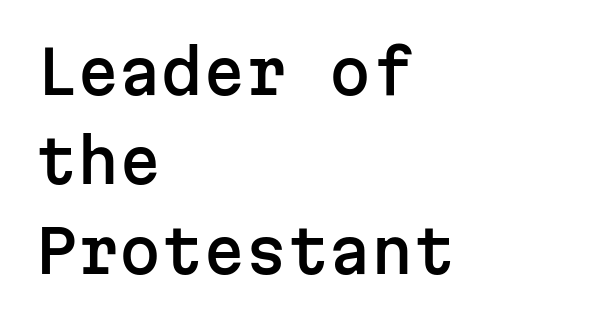
Q: Is the text italic (slanted)? A: No, it is upright.
Q: Is the typeface a serif or a sans-serif typeface? A: Sans-serif.
Q: Is the text underlined? A: No.
Q: How is the paragraph aligned? A: Left-aligned.
Q: Is the spacing between letters normal or unusually wide? A: Normal.
Q: Is the spacing between lines tight, normal or loose? A: Normal.
Q: Width (condensed, normal, or wide)? A: Normal.
Q: Stroke contrast? A: Low.
Q: x-height? A: Medium.
Q: Monospaced? A: Yes.
